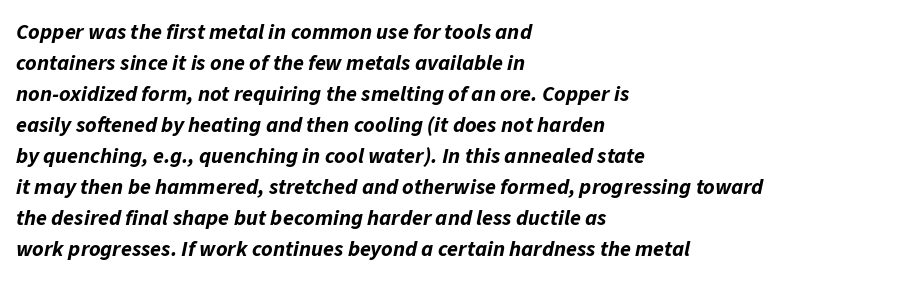
The image shows 22 px bold type, italic (leaning right); set left-aligned, normal line spacing (1.41x), normal letter spacing, not underlined.
